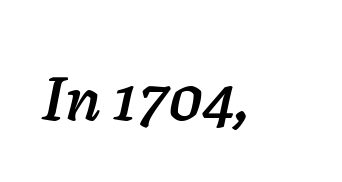
{"italic": "yes", "lean": "right", "slant_degrees": 11, "width": "normal", "stroke_contrast": "low", "x_height": "medium", "monospaced": "no", "underline": "no", "letter_spacing": "normal", "letter_spacing_em": 0.0, "glyph_px": 62}
